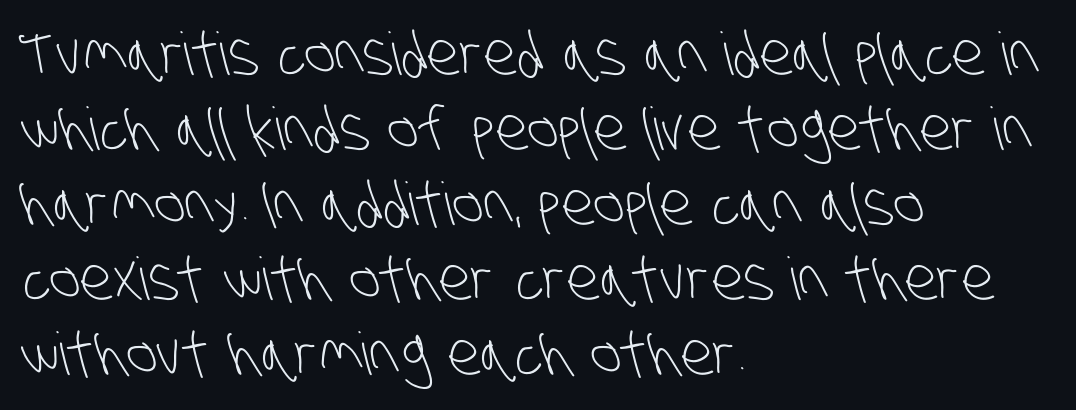
The letters look calm and open, with moderate or lighter stems. Underline: absent. Whoever set this chose a conventional vertical rhythm. Proportional: the letters do not fall into vertical columns.
